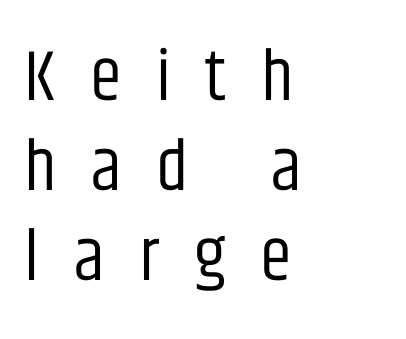
Q: Is the text bold? A: No.
Q: Is the text italic (slanted)? A: No, it is upright.
Q: Is the typeface a serif or a sans-serif typeface? A: Sans-serif.
Q: Is the text underlined? A: No.
Q: How is the paragraph aligned? A: Left-aligned.
Q: Is the spacing between letters normal or unusually wide? A: Unusually wide.
Q: Is the spacing between lines tight, normal or loose? A: Normal.
Q: Width (condensed, normal, or wide)? A: Condensed.
Q: Stroke contrast? A: Low.
Q: x-height? A: Large.
Q: Monospaced? A: No.
